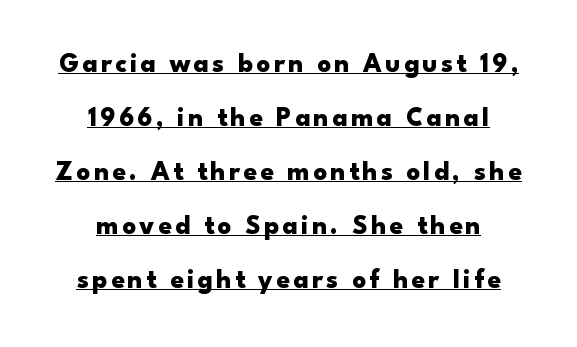
A typesetter would mark this as roman, not italic. Each glyph is drawn with heavy, bold strokes. Airy leading. These characters rest on top of a visible drawn line.
